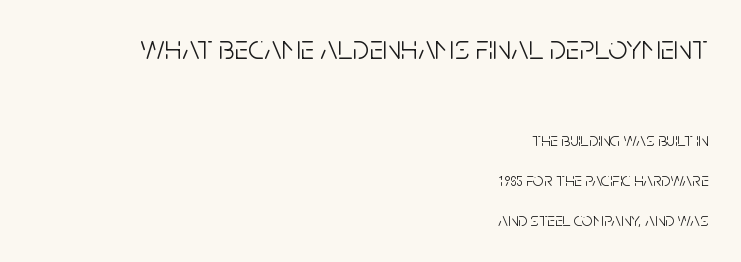
{"serif": "no", "italic": "no", "bold": "no", "weight": "light", "width": "condensed", "stroke_contrast": "low", "x_height": "large", "monospaced": "no", "underline": "no", "align": "right", "line_spacing": "loose", "line_spacing_ratio": 2.09, "letter_spacing": "normal", "letter_spacing_em": 0.0, "larger_block": "first", "size_ratio": 1.79, "glyph_px": 34}
